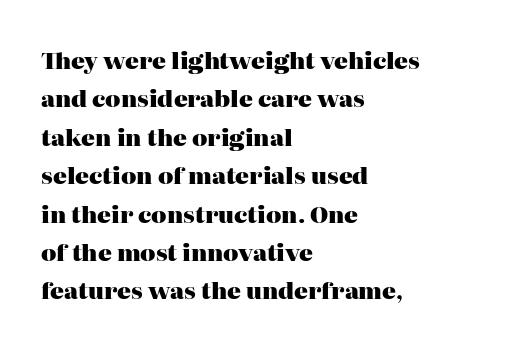
{"italic": "no", "bold": "yes", "underline": "no", "align": "left", "line_spacing": "normal", "line_spacing_ratio": 1.67, "letter_spacing": "normal", "letter_spacing_em": 0.0, "glyph_px": 23}
